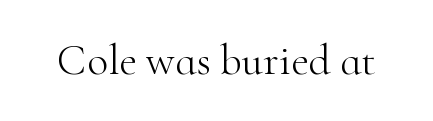
Each letter keeps its own natural width here, so spacing adapts to shape. These lines are composed in type with serifs. A quiet, ordinary-to-light weight characterises the typeface. A typesetter would call this zero additional tracking.
